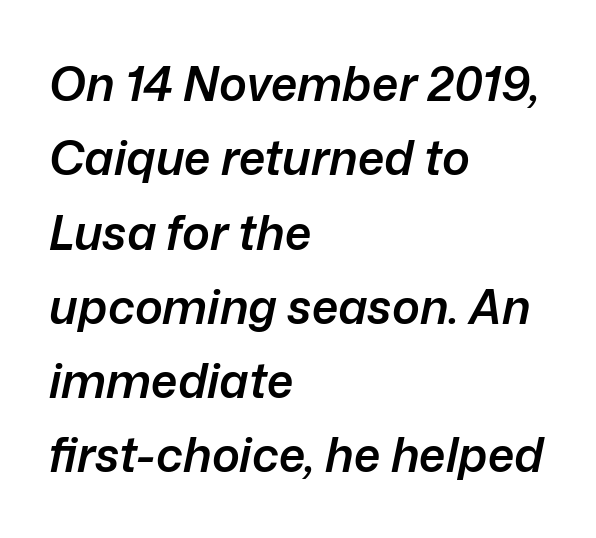
A student would call this left alignment; a typographer would say flush left, rag right. Strokes here are thickened, but only to semibold level. The horizontal fit of the characters is conventional and even. Underlining? Definitely not there. Compared with ordinary roman type, these characters are visibly tilted.
